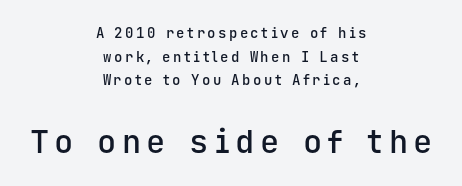
Q: Is the text bold? A: Semi-bold.
Q: Is the text italic (slanted)? A: No, it is upright.
Q: Is the typeface a serif or a sans-serif typeface? A: Sans-serif.
Q: Is the text underlined? A: No.
Q: How is the paragraph aligned? A: Centered.
Q: Is the spacing between lines tight, normal or loose? A: Normal.
Q: Which block of text is set in a larger size, the first (top) or the second (bottom)? A: The second (bottom) one.
Q: Width (condensed, normal, or wide)? A: Normal.
Q: Stroke contrast? A: Low.
Q: x-height? A: Medium.
Q: Monospaced? A: Yes.
